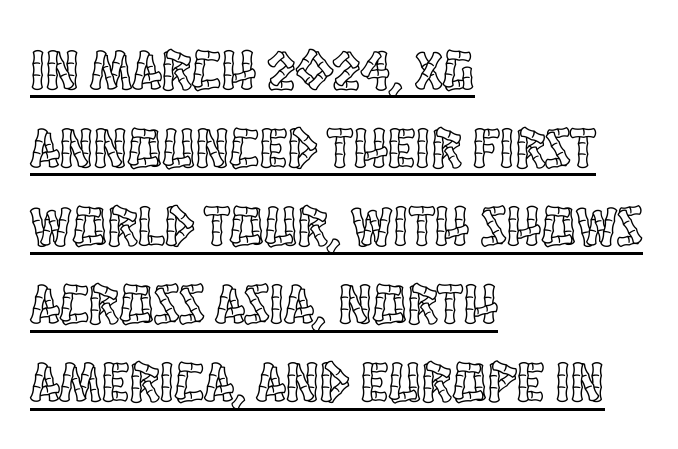
The image shows 57 px condensed type, upright; set left-aligned, normal line spacing (1.37x), normal letter spacing, underlined; a large x-height.
